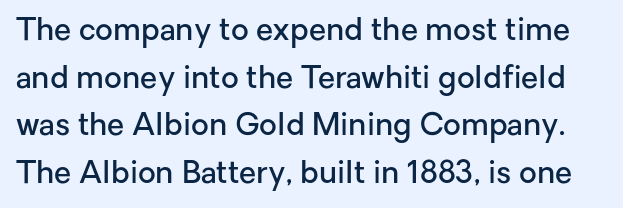
Q: Is the text bold? A: Semi-bold.
Q: Is the text italic (slanted)? A: No, it is upright.
Q: Is the typeface a serif or a sans-serif typeface? A: Sans-serif.
Q: Is the text underlined? A: No.
Q: Is the spacing between letters normal or unusually wide? A: Normal.
Q: Is the spacing between lines tight, normal or loose? A: Normal.
Q: Width (condensed, normal, or wide)? A: Normal.
Q: Stroke contrast? A: Low.
Q: x-height? A: Medium.
Q: Monospaced? A: No.
